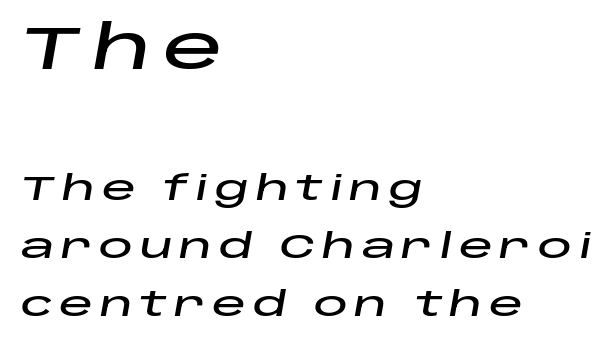
The image shows 60 px wide type, italic (leaning right); set left-aligned, line spacing 1.71x, not underlined; the first (top) block is 1.76x larger; low stroke contrast and a large x-height.
